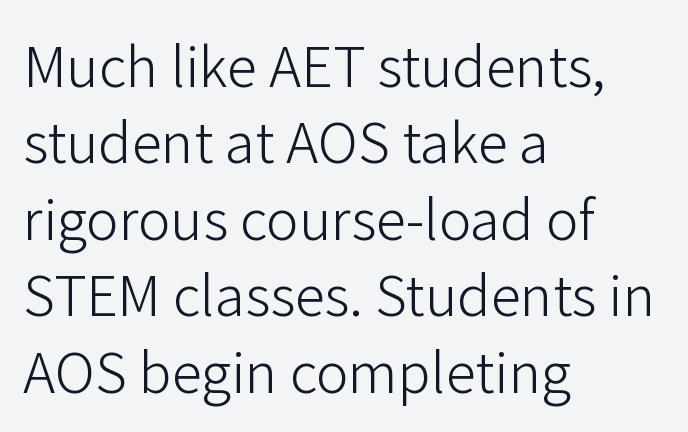
Q: Is the text bold? A: No.
Q: Is the text italic (slanted)? A: No, it is upright.
Q: Is the typeface a serif or a sans-serif typeface? A: Sans-serif.
Q: Is the text underlined? A: No.
Q: How is the paragraph aligned? A: Left-aligned.
Q: Is the spacing between letters normal or unusually wide? A: Normal.
Q: Is the spacing between lines tight, normal or loose? A: Normal.
Q: Width (condensed, normal, or wide)? A: Normal.
Q: Stroke contrast? A: Low.
Q: x-height? A: Medium.
Q: Monospaced? A: No.
